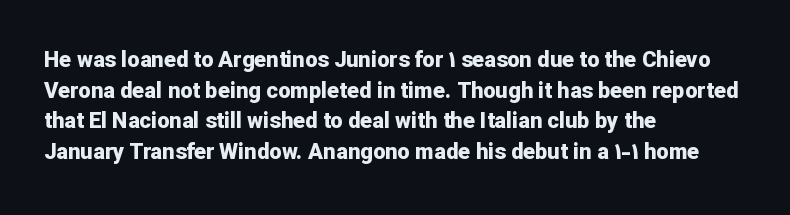
{"italic": "no", "bold": "yes", "underline": "no", "align": "left", "line_spacing": "normal", "line_spacing_ratio": 1.39, "letter_spacing": "normal", "letter_spacing_em": 0.0, "glyph_px": 22}
